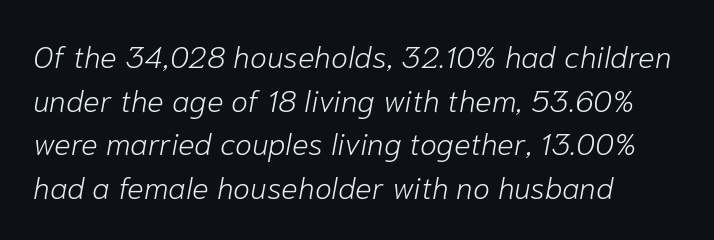
{"italic": "yes", "lean": "right", "slant_degrees": 10, "bold": "no", "weight": "light", "width": "normal", "stroke_contrast": "low", "x_height": "medium", "monospaced": "no", "underline": "no", "align": "left", "line_spacing": "normal", "line_spacing_ratio": 1.41, "letter_spacing": "normal", "letter_spacing_em": 0.0, "glyph_px": 31}
